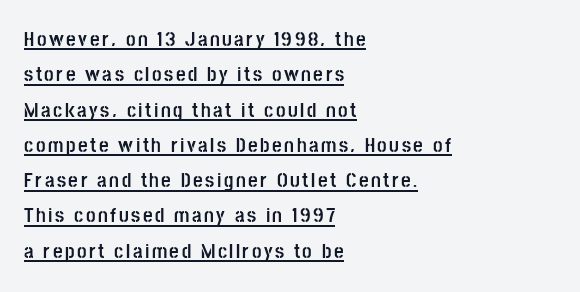
{"italic": "no", "bold": "yes", "underline": "yes", "align": "left", "line_spacing": "normal", "line_spacing_ratio": 1.68, "glyph_px": 21}
